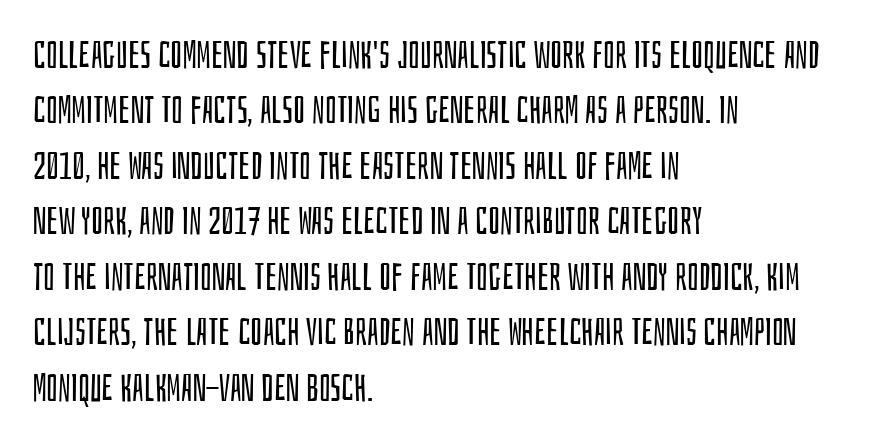
{"serif": "no", "italic": "no", "bold": "no", "weight": "regular", "width": "condensed", "stroke_contrast": "low", "x_height": "large", "monospaced": "no", "underline": "no", "align": "left", "line_spacing": "normal", "line_spacing_ratio": 1.46, "letter_spacing": "normal", "letter_spacing_em": 0.0, "glyph_px": 38}
